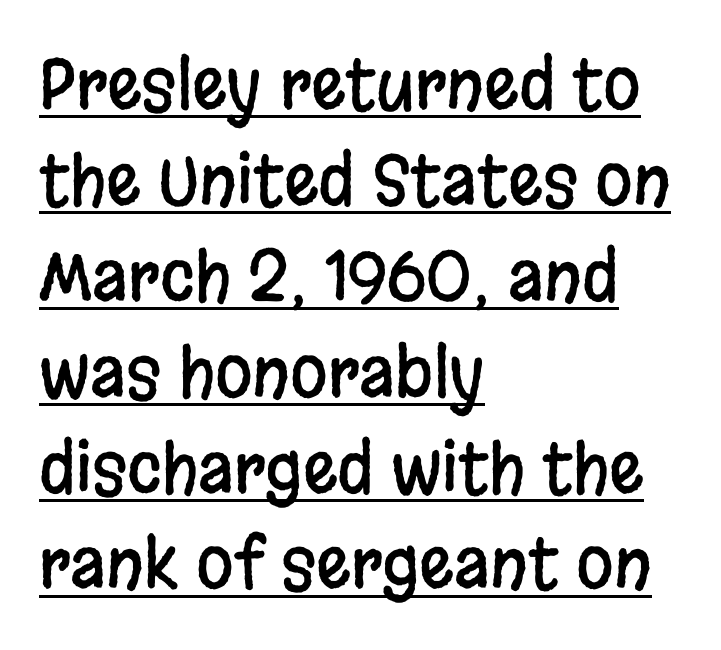
{"serif": "no", "italic": "no", "width": "condensed", "stroke_contrast": "low", "x_height": "large", "monospaced": "no", "underline": "yes", "align": "left", "line_spacing": "normal", "line_spacing_ratio": 1.41, "letter_spacing": "normal", "letter_spacing_em": 0.0, "glyph_px": 68}
